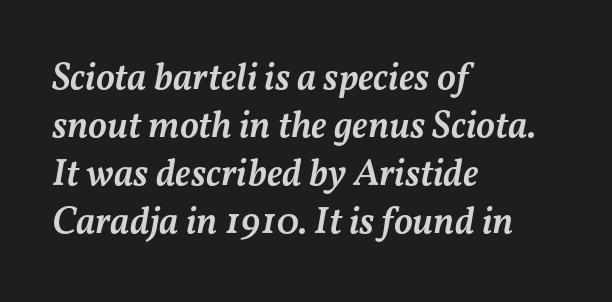
Q: Is the text bold? A: Semi-bold.
Q: Is the text italic (slanted)? A: Yes, it leans right by about 11 degrees.
Q: Is the text underlined? A: No.
Q: How is the paragraph aligned? A: Left-aligned.
Q: Is the spacing between letters normal or unusually wide? A: Normal.
Q: Is the spacing between lines tight, normal or loose? A: Normal.
Q: Width (condensed, normal, or wide)? A: Normal.
Q: Stroke contrast? A: Medium.
Q: x-height? A: Medium.
Q: Monospaced? A: No.
